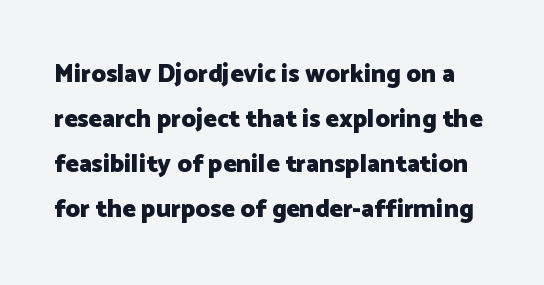
Between one letter and the next there's only the usual sliver of space. Strokes here are thick enough to call this a true bold. Style check: upright. The space beneath each line is pristine and unruled.
